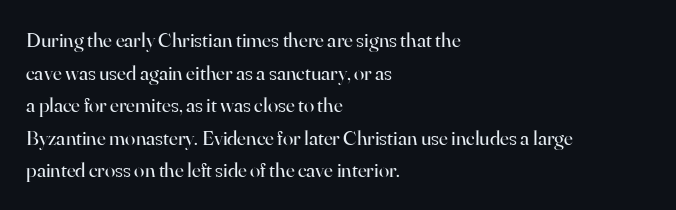
The image shows 21 px text type, upright; set left-aligned, normal line spacing (1.55x), normal letter spacing, not underlined.
